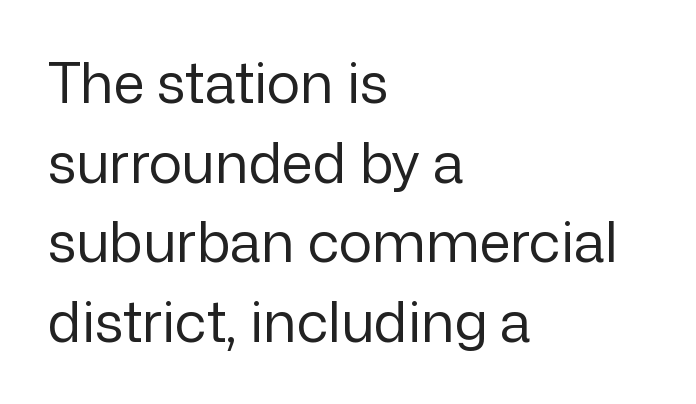
{"serif": "no", "italic": "no", "bold": "no", "weight": "regular", "width": "normal", "stroke_contrast": "low", "x_height": "medium", "monospaced": "no", "underline": "no", "align": "left", "line_spacing": "normal", "line_spacing_ratio": 1.42, "letter_spacing": "normal", "letter_spacing_em": 0.0, "glyph_px": 56}
